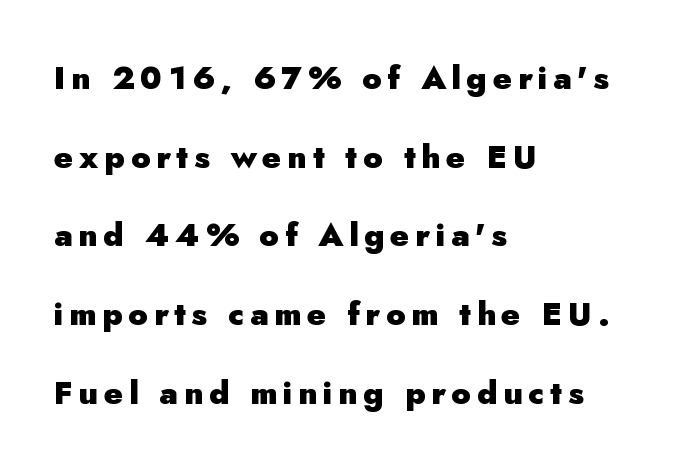
{"serif": "no", "italic": "no", "bold": "yes", "weight": "heavy", "width": "normal", "stroke_contrast": "low", "x_height": "small", "monospaced": "no", "underline": "no", "align": "left", "line_spacing": "loose", "line_spacing_ratio": 2.46, "glyph_px": 32}
